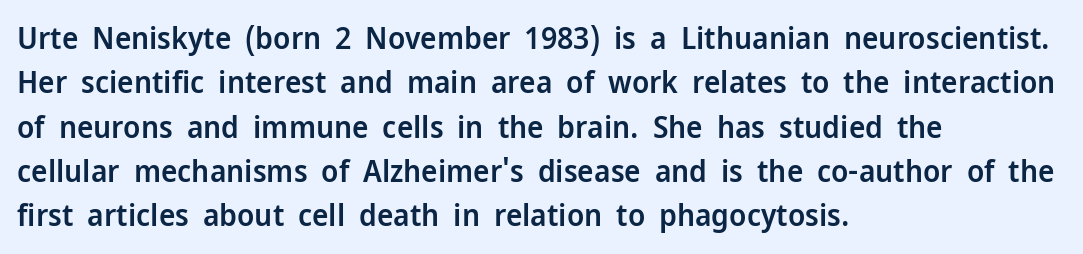
The passage shown is not underscored anywhere. How would I describe the line gaps? Plain and ordinary. These lines keep a tight, regular rhythm from letter to letter. The lettering holds an erect, upright posture throughout. A somewhat darkened texture: the type is semibold rather than bold.
